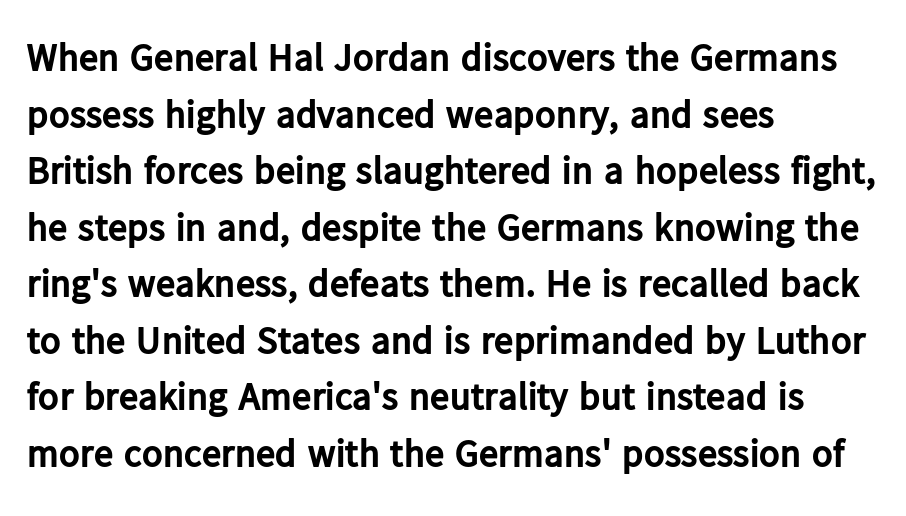
Decoration check: the copy has no underline. Compared with a centered layout, this one pins lines to the left instead. Is there any slant? The stems are plumb. Standard letterfit; no display-style spreading of the glyphs. The lines sit at an ordinary, default distance from one another.
